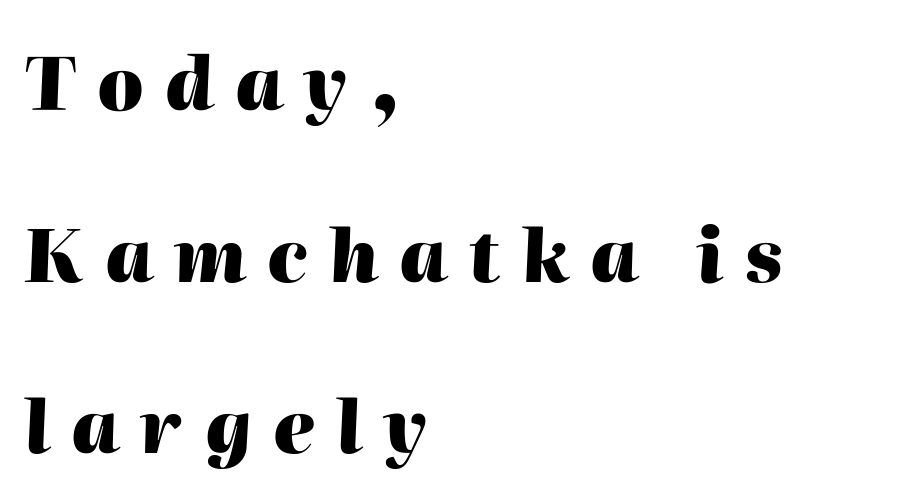
{"italic": "yes", "lean": "right", "slant_degrees": 2, "bold": "yes", "weight": "heavy", "width": "normal", "stroke_contrast": "high", "x_height": "medium", "monospaced": "no", "underline": "no", "align": "left", "line_spacing": "loose", "line_spacing_ratio": 2.35, "letter_spacing": "wide", "letter_spacing_em": 0.29, "glyph_px": 73}
